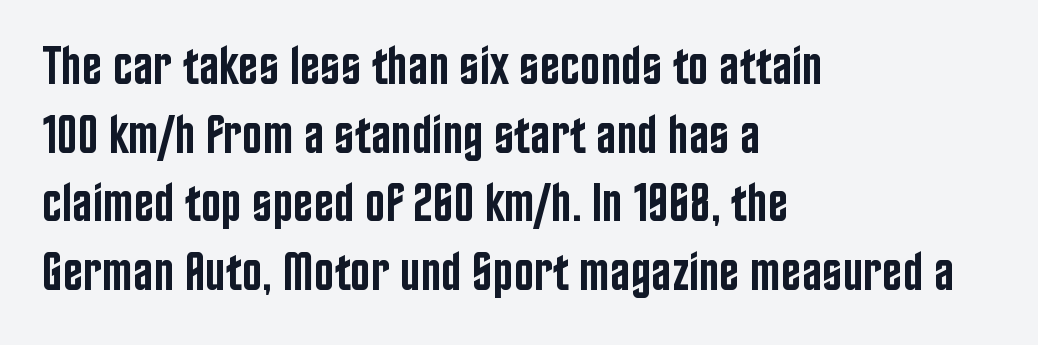
Q: Is the text bold? A: Semi-bold.
Q: Is the text italic (slanted)? A: No, it is upright.
Q: Is the typeface a serif or a sans-serif typeface? A: Sans-serif.
Q: Is the text underlined? A: No.
Q: How is the paragraph aligned? A: Left-aligned.
Q: Is the spacing between letters normal or unusually wide? A: Normal.
Q: Is the spacing between lines tight, normal or loose? A: Normal.
Q: Width (condensed, normal, or wide)? A: Condensed.
Q: Stroke contrast? A: Low.
Q: x-height? A: Large.
Q: Monospaced? A: No.
